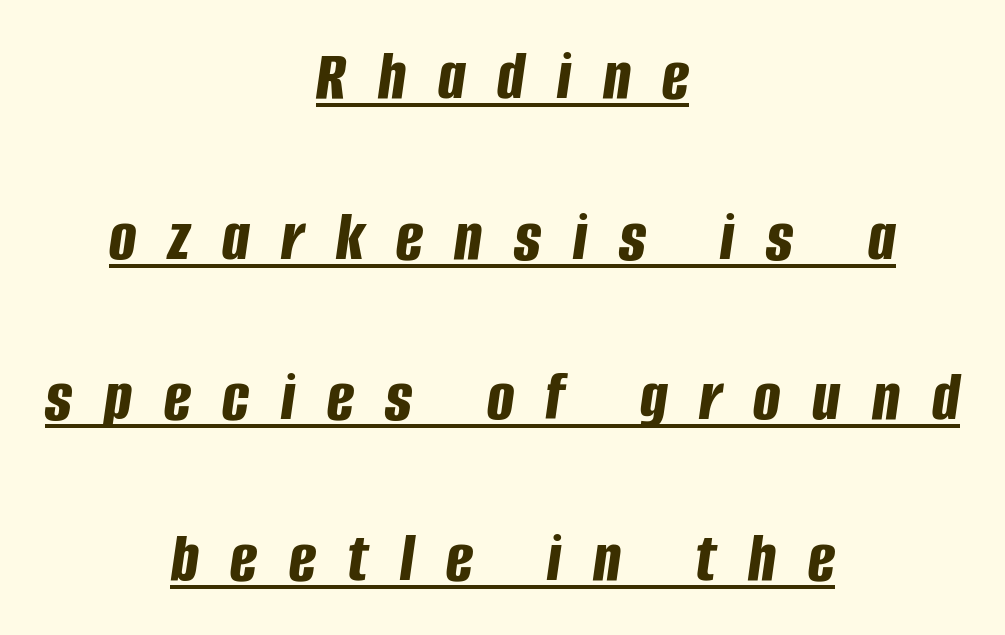
The image shows 72 px bold, condensed type, italic (leaning right); set centered, loose line spacing (2.23x), unusually wide letter spacing (+0.44 em), underlined; low stroke contrast and a large x-height.
